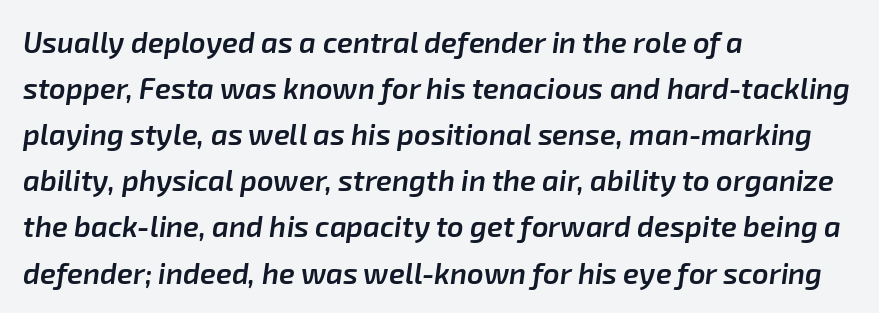
{"italic": "yes", "lean": "right", "slant_degrees": 8, "bold": "semi", "weight": "semibold", "width": "normal", "stroke_contrast": "low", "x_height": "medium", "monospaced": "no", "underline": "no", "align": "left", "line_spacing": "normal", "line_spacing_ratio": 1.59, "letter_spacing": "normal", "letter_spacing_em": 0.0, "glyph_px": 29}
